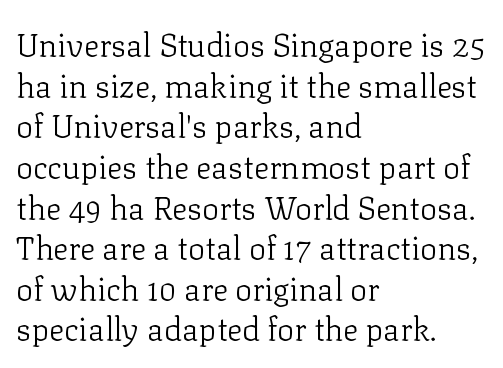
Q: Is the text bold? A: No.
Q: Is the text italic (slanted)? A: No, it is upright.
Q: Is the typeface a serif or a sans-serif typeface? A: Serif.
Q: Is the text underlined? A: No.
Q: How is the paragraph aligned? A: Left-aligned.
Q: Is the spacing between letters normal or unusually wide? A: Normal.
Q: Is the spacing between lines tight, normal or loose? A: Normal.
Q: Width (condensed, normal, or wide)? A: Normal.
Q: Stroke contrast? A: Low.
Q: x-height? A: Medium.
Q: Monospaced? A: No.
